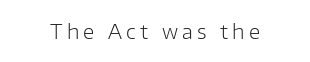
Tall strokes in this sample are plumb rather than angled. Loose tracking; the words dissolve into strings of separated letters. Stroke mass is kept to a normal reading level or below. Glance below the letters and you will spot only blank space.
